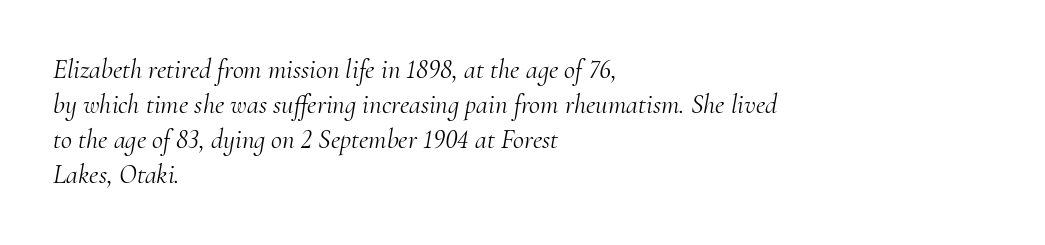
The image shows 27 px text type, italic (leaning right); set left-aligned, normal line spacing (1.3x), normal letter spacing, not underlined.
